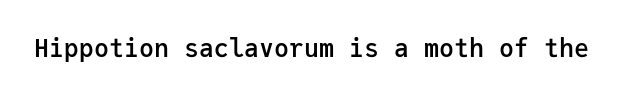
{"italic": "no", "bold": "semi", "underline": "no", "letter_spacing": "normal", "letter_spacing_em": 0.0, "glyph_px": 25}
